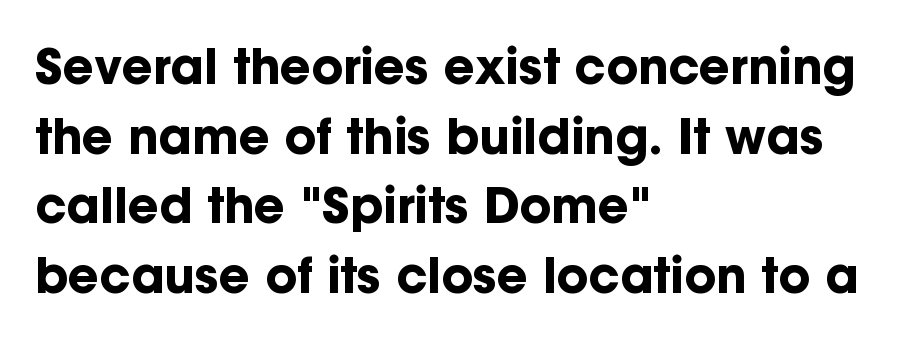
{"serif": "no", "italic": "no", "bold": "yes", "weight": "bold", "width": "normal", "stroke_contrast": "low", "x_height": "medium", "monospaced": "no", "underline": "no", "align": "left", "line_spacing": "normal", "line_spacing_ratio": 1.45, "letter_spacing": "normal", "letter_spacing_em": 0.0, "glyph_px": 48}
